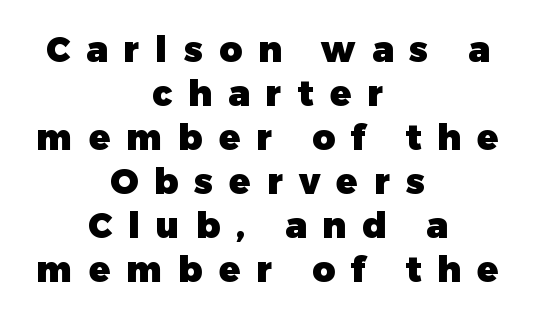
Q: Is the text bold? A: Yes.
Q: Is the text italic (slanted)? A: No, it is upright.
Q: Is the typeface a serif or a sans-serif typeface? A: Sans-serif.
Q: Is the text underlined? A: No.
Q: How is the paragraph aligned? A: Centered.
Q: Is the spacing between letters normal or unusually wide? A: Unusually wide.
Q: Is the spacing between lines tight, normal or loose? A: Normal.
Q: Width (condensed, normal, or wide)? A: Normal.
Q: Stroke contrast? A: Low.
Q: x-height? A: Medium.
Q: Monospaced? A: No.
